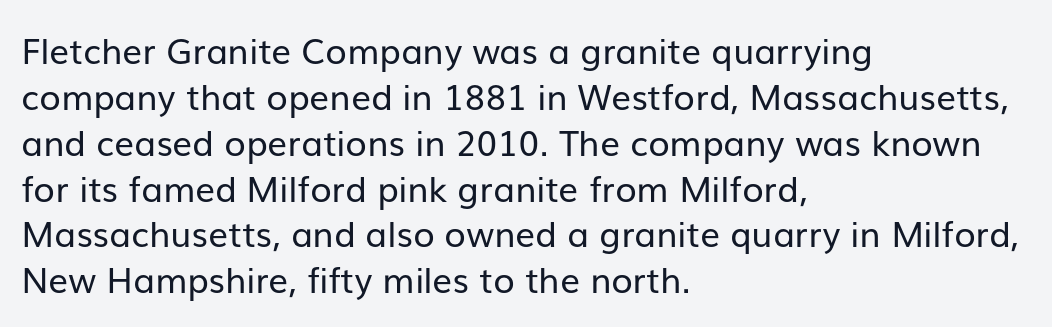
The setting favours the left margin, as ordinary paragraphs usually do. Rule under the text: the space is simply empty. Horizontal bands of white between lines are of average thickness. Weight: not bold — regular or lighter.
